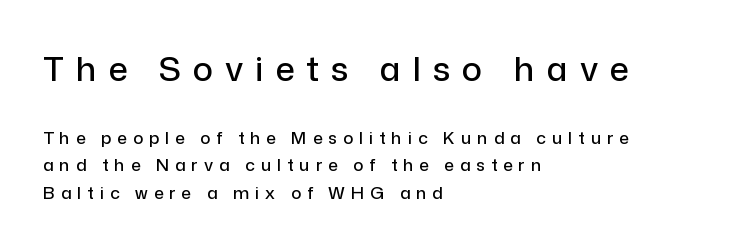
{"serif": "no", "italic": "no", "width": "normal", "stroke_contrast": "low", "x_height": "medium", "monospaced": "no", "underline": "no", "align": "left", "line_spacing": "normal", "line_spacing_ratio": 1.61, "letter_spacing": "wide", "letter_spacing_em": 0.35, "larger_block": "first", "size_ratio": 2.0, "glyph_px": 34}
